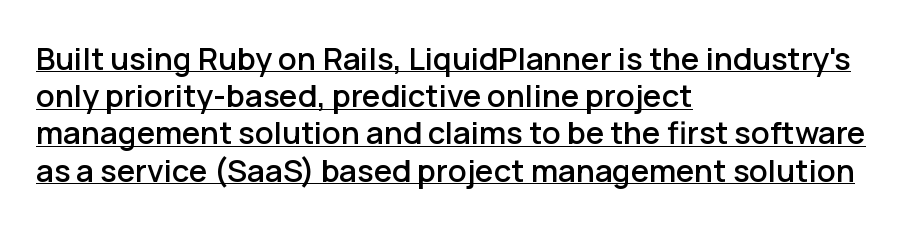
Q: Is the text italic (slanted)? A: No, it is upright.
Q: Is the typeface a serif or a sans-serif typeface? A: Sans-serif.
Q: Is the text underlined? A: Yes.
Q: How is the paragraph aligned? A: Left-aligned.
Q: Is the spacing between letters normal or unusually wide? A: Normal.
Q: Width (condensed, normal, or wide)? A: Normal.
Q: Stroke contrast? A: Low.
Q: x-height? A: Medium.
Q: Monospaced? A: No.
